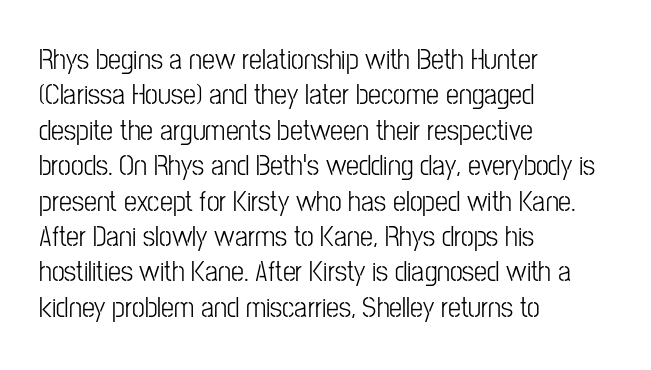
The setting favours the left margin, as ordinary paragraphs usually do. Is the stroke heavy? The answer is a plain regular-or-lighter. Do the characters align in a grid? No, the font is proportional. Are there feet on the stems? There aren't — it's a sans. The type sits square on the baseline with zero lean. Nothing unusual about the tracking: characters are spaced as the font intends.
